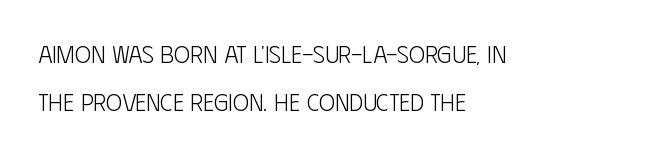
{"italic": "no", "bold": "no", "underline": "no", "align": "left", "line_spacing": "loose", "line_spacing_ratio": 1.98, "letter_spacing": "normal", "letter_spacing_em": 0.0, "glyph_px": 24}
